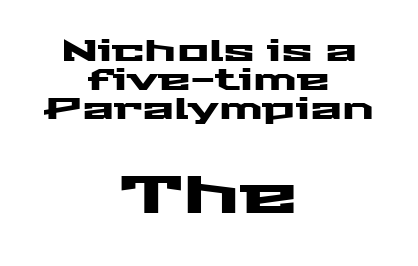
Notice how descenders almost collide with the ascenders below — that's tight leading. Check under the words: just untouched page. This is the regular roman posture of the typeface. A centered setting, common on invitations and titles, is used for this passage.
